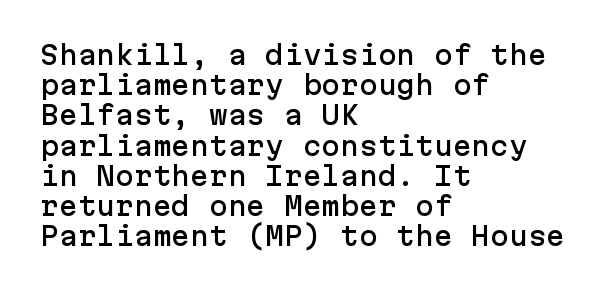
Standard letterfit; no display-style spreading of the glyphs. A typesetter would mark this as roman, not italic. Does the copy run flush right? No — it runs flush left. Words float on clear page, feet unadorned.
